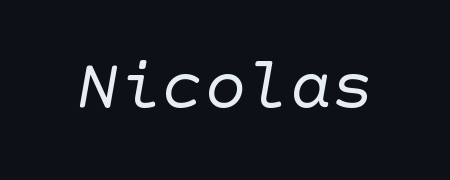
Q: Is the text bold? A: No.
Q: Is the typeface a serif or a sans-serif typeface? A: Sans-serif.
Q: Is the text underlined? A: No.
Q: Is the spacing between letters normal or unusually wide? A: Normal.
Q: Width (condensed, normal, or wide)? A: Normal.
Q: Stroke contrast? A: Low.
Q: x-height? A: Large.
